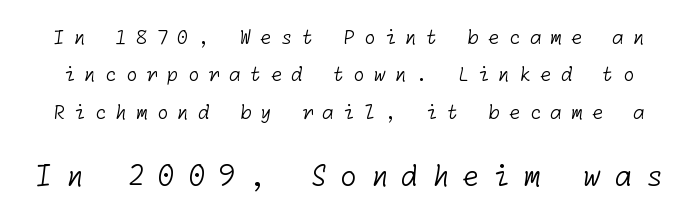
The block sitting lower on the canvas is the one with enlarged characters. Heft: none added — not bold. Honestly, the rows look like they've been pulled way apart. In terms of letterform style, serifs are entirely absent.
